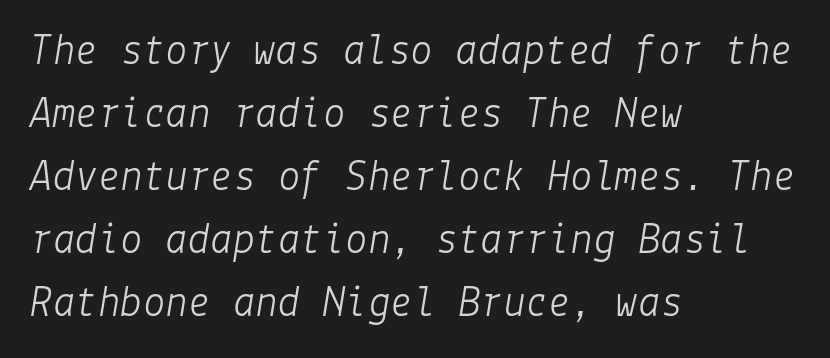
The image shows 45 px light type, italic (leaning right); set left-aligned, normal line spacing (1.4x), normal letter spacing, not underlined; low stroke contrast and a medium x-height.
